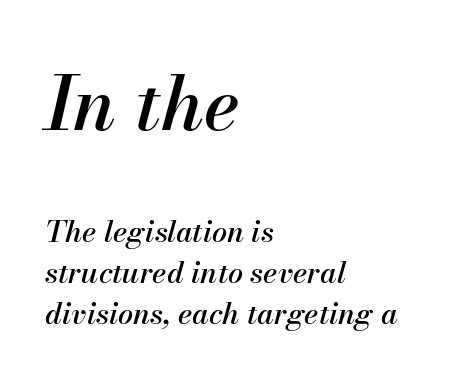
{"italic": "yes", "lean": "right", "slant_degrees": 13, "width": "normal", "stroke_contrast": "medium", "x_height": "small", "monospaced": "no", "underline": "no", "align": "left", "line_spacing": "normal", "line_spacing_ratio": 1.37, "letter_spacing": "normal", "letter_spacing_em": 0.0, "larger_block": "first", "size_ratio": 2.5, "glyph_px": 75}
